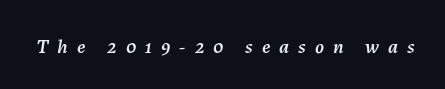
{"italic": "yes", "lean": "right", "slant_degrees": 7, "underline": "no", "letter_spacing": "wide", "letter_spacing_em": 0.45, "glyph_px": 20}
